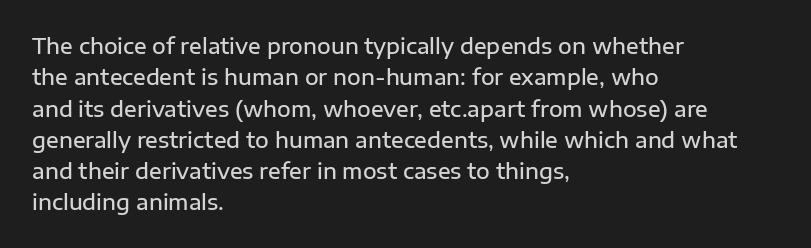
Q: Is the text bold? A: Semi-bold.
Q: Is the text italic (slanted)? A: No, it is upright.
Q: Is the text underlined? A: No.
Q: How is the paragraph aligned? A: Left-aligned.
Q: Is the spacing between letters normal or unusually wide? A: Normal.
Q: Is the spacing between lines tight, normal or loose? A: Normal.
